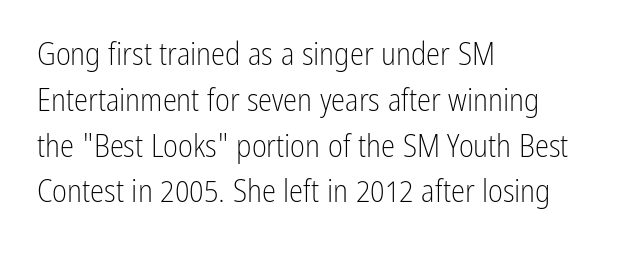
The image shows 32 px light, condensed sans-serif type, upright; set left-aligned, normal line spacing (1.43x), normal letter spacing, not underlined; low stroke contrast and a medium x-height.
